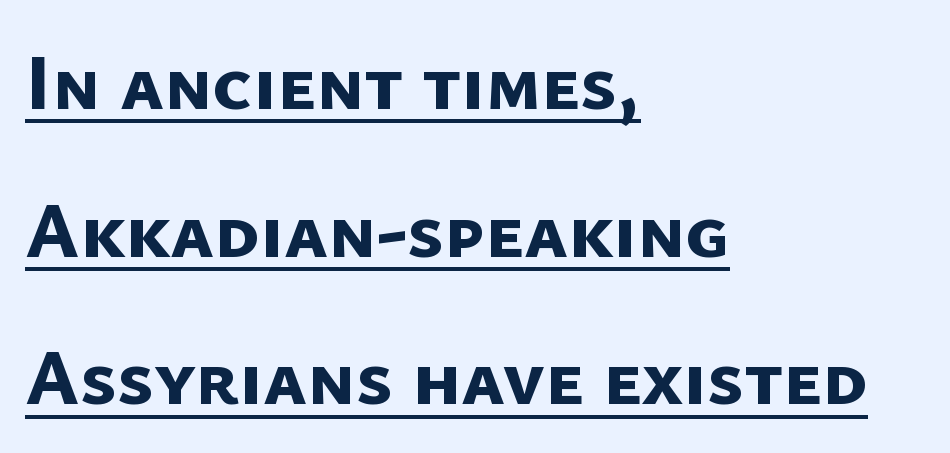
The image shows 79 px bold sans-serif type; set left-aligned, line spacing 1.87x, normal letter spacing, underlined; low stroke contrast and a medium x-height.
